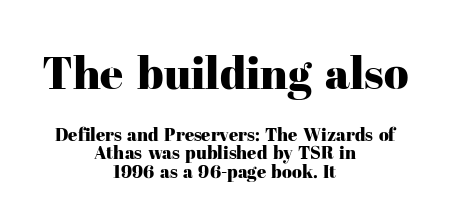
Type size steps down from the first block to the second. Compared with typical body copy, the letter spacing here is the same. This rendering features lettering with no underline. A typesetter would call this proportional, since set widths differ per character.
